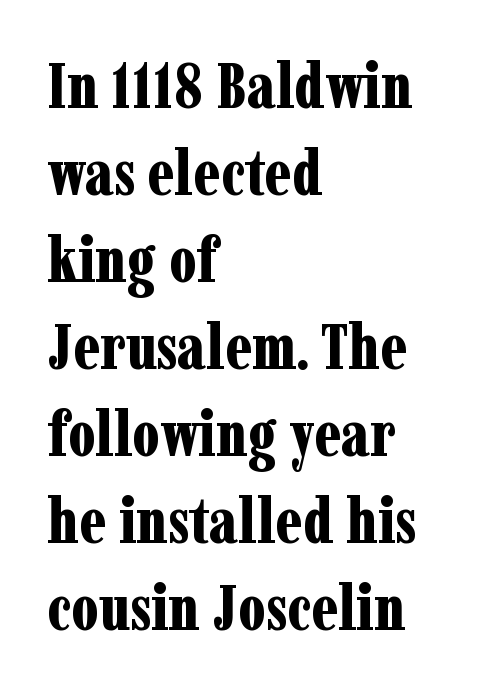
{"serif": "yes", "italic": "no", "bold": "yes", "weight": "bold", "width": "condensed", "stroke_contrast": "low", "x_height": "medium", "monospaced": "no", "underline": "no", "align": "left", "line_spacing": "normal", "line_spacing_ratio": 1.36, "letter_spacing": "normal", "letter_spacing_em": 0.0, "glyph_px": 64}
